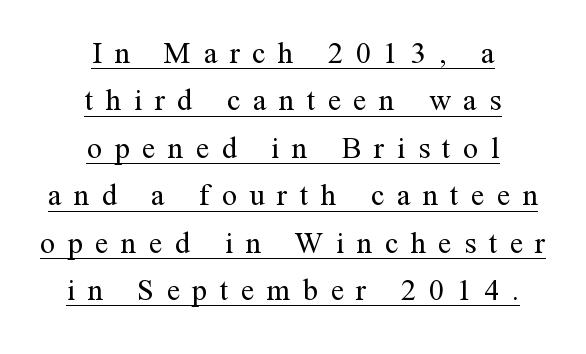
The image shows 30 px regular-weight serif type, upright; set centered, normal line spacing (1.58x), unusually wide letter spacing (+0.42 em), underlined; medium stroke contrast and a medium x-height.
